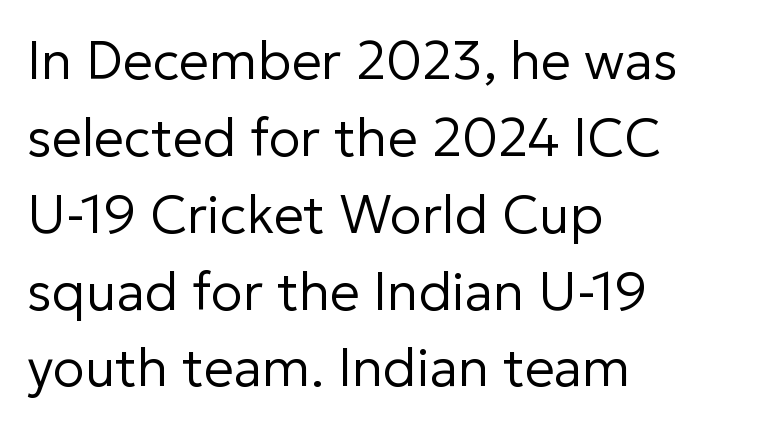
Characters remain perfectly vertical along every line. Character widths vary here, with narrow letters taking less room than wide ones. The letterforms sit at book weight or below. The font family rendered here belongs to the sans-serif group.
